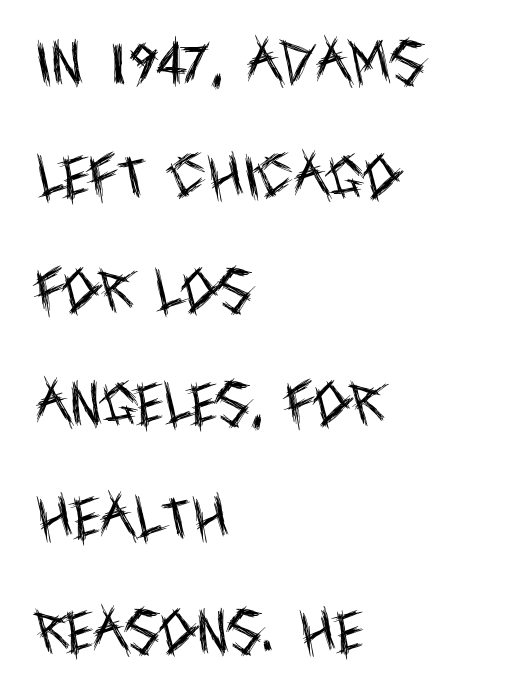
The image shows 48 px regular-weight, condensed sans-serif type, upright; set left-aligned, loose line spacing (2.37x), normal letter spacing, not underlined; a large x-height.
